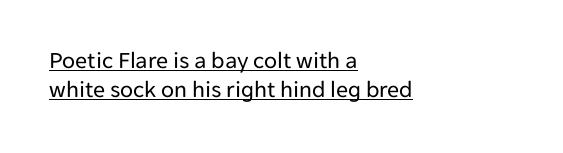
{"italic": "no", "bold": "no", "underline": "yes", "align": "left", "line_spacing_ratio": 1.21, "letter_spacing": "normal", "letter_spacing_em": 0.0, "glyph_px": 24}
